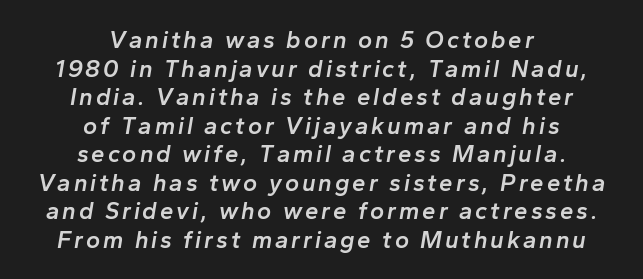
The image shows 24 px text type, italic (leaning right); set centered, line spacing 1.19x, not underlined.
